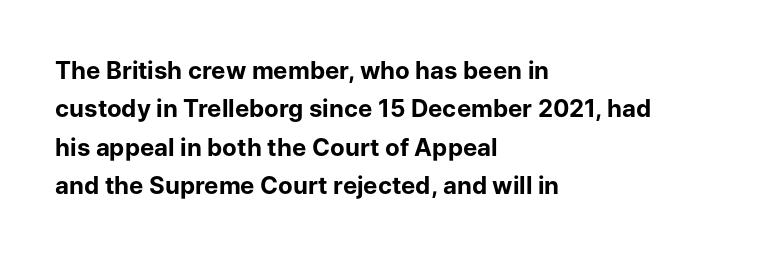
Check the space under the baseline: it is left empty. A classic flush-left, rag-right setting is used for this passage. These lines sit exactly where default settings would place them. Students, note that the glyphs here touch the page at normal intervals. The type sits square on the baseline with zero lean.
